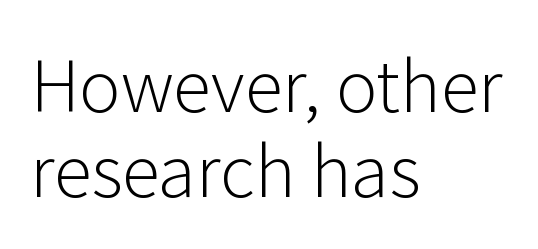
{"serif": "no", "italic": "no", "bold": "no", "weight": "light", "width": "normal", "stroke_contrast": "low", "x_height": "medium", "monospaced": "no", "underline": "no", "align": "left", "line_spacing_ratio": 1.22, "letter_spacing": "normal", "letter_spacing_em": 0.0, "glyph_px": 70}
